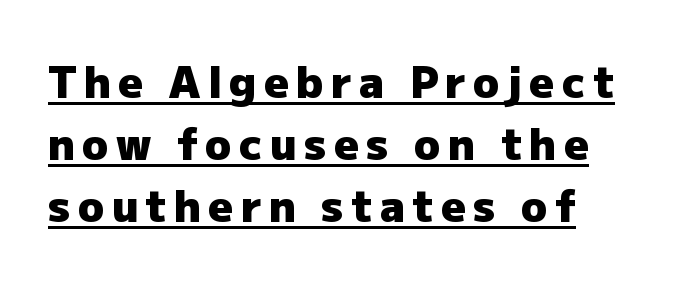
The image shows 43 px heavy sans-serif type, upright; set left-aligned, normal line spacing (1.44x), underlined; low stroke contrast and a medium x-height.
